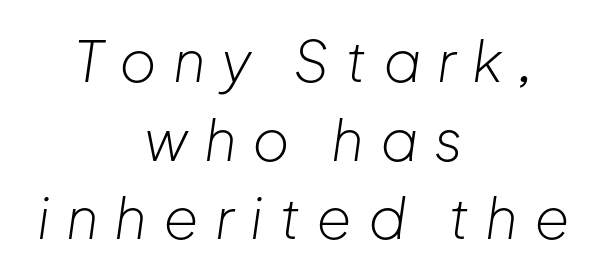
The text carries the slant typical of an italic or oblique font. This rendering widens character spacing well past its baseline value. Interline gaps are of average width in this sample. These lines are rendered in a variable-pitch font. Vertical stems look standard width or narrower in stroke.
